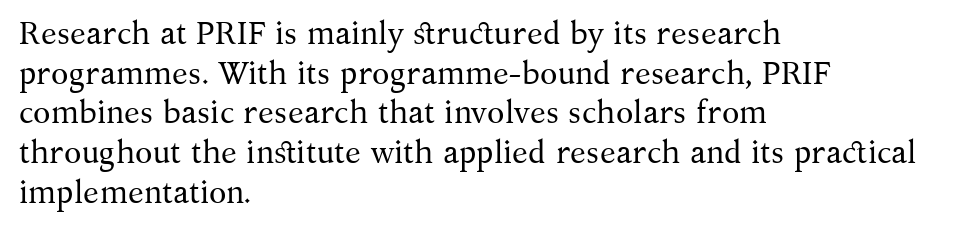
Q: Is the text bold? A: No.
Q: Is the text italic (slanted)? A: No, it is upright.
Q: Is the typeface a serif or a sans-serif typeface? A: Serif.
Q: Is the text underlined? A: No.
Q: How is the paragraph aligned? A: Left-aligned.
Q: Is the spacing between letters normal or unusually wide? A: Normal.
Q: Width (condensed, normal, or wide)? A: Normal.
Q: Stroke contrast? A: Medium.
Q: x-height? A: Medium.
Q: Monospaced? A: No.
